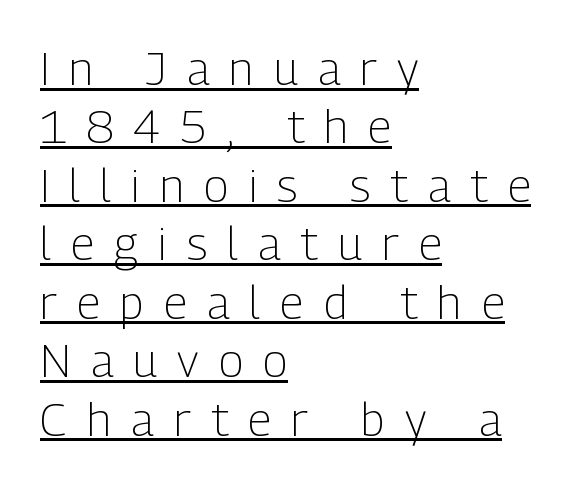
{"serif": "no", "italic": "no", "bold": "no", "weight": "light", "width": "condensed", "stroke_contrast": "low", "x_height": "medium", "monospaced": "no", "underline": "yes", "align": "left", "line_spacing": "normal", "line_spacing_ratio": 1.27, "letter_spacing": "wide", "letter_spacing_em": 0.44, "glyph_px": 46}
